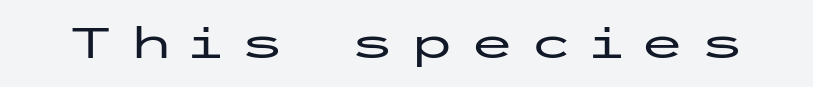
Q: Is the text italic (slanted)? A: No, it is upright.
Q: Is the typeface a serif or a sans-serif typeface? A: Sans-serif.
Q: Is the text underlined? A: No.
Q: Is the spacing between letters normal or unusually wide? A: Unusually wide.
Q: Width (condensed, normal, or wide)? A: Wide.
Q: Stroke contrast? A: Low.
Q: x-height? A: Medium.
